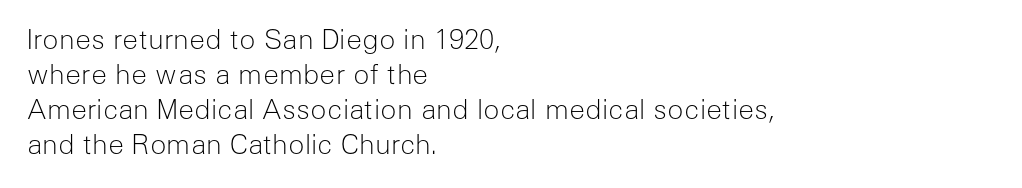
The image shows 27 px text type, upright; set left-aligned, normal line spacing (1.3x), normal letter spacing, not underlined.
